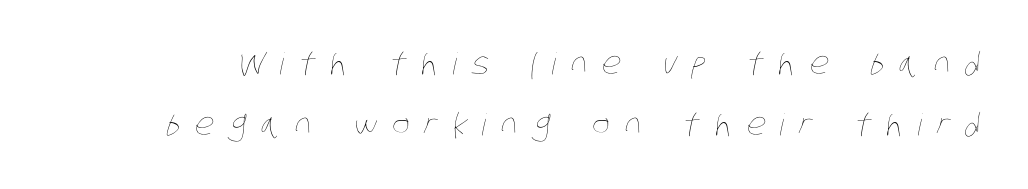
Q: Is the text bold? A: No.
Q: Is the text underlined? A: No.
Q: Is the spacing between letters normal or unusually wide? A: Unusually wide.
Q: Is the spacing between lines tight, normal or loose? A: Loose.
Q: Width (condensed, normal, or wide)? A: Condensed.
Q: Stroke contrast? A: Low.
Q: x-height? A: Large.
Q: Monospaced? A: No.
